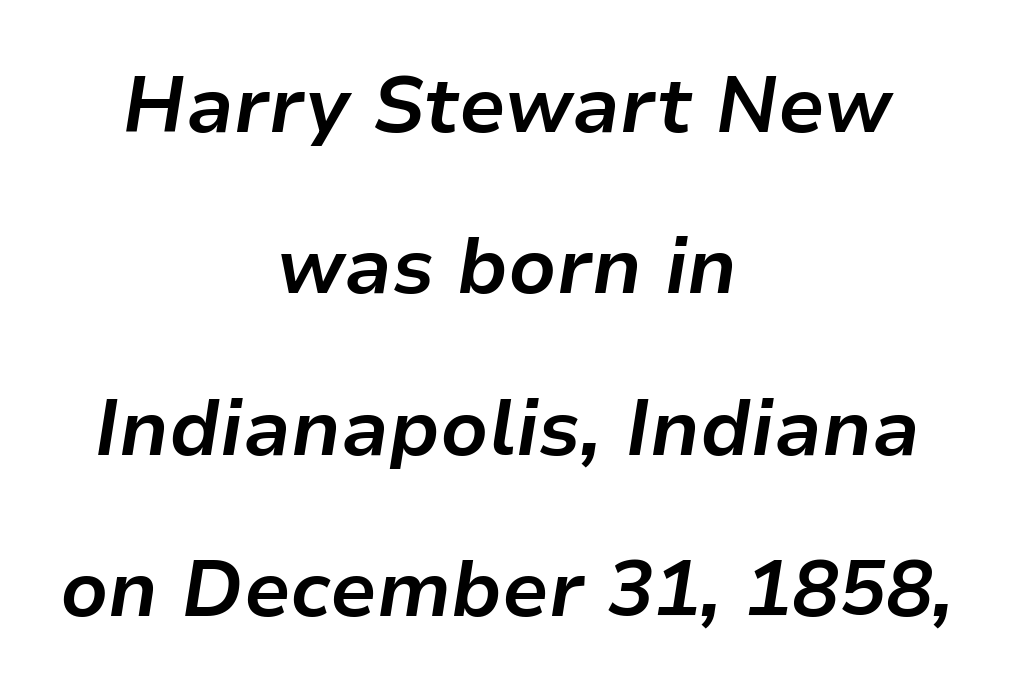
Q: Is the text bold? A: Yes.
Q: Is the text italic (slanted)? A: Yes, it leans right by about 9 degrees.
Q: Is the text underlined? A: No.
Q: How is the paragraph aligned? A: Centered.
Q: Is the spacing between letters normal or unusually wide? A: Normal.
Q: Is the spacing between lines tight, normal or loose? A: Loose.
Q: Width (condensed, normal, or wide)? A: Normal.
Q: Stroke contrast? A: Low.
Q: x-height? A: Medium.
Q: Monospaced? A: No.
